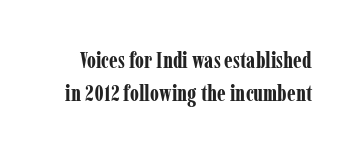
The image shows 22 px bold type, upright; set normal line spacing (1.52x), normal letter spacing, not underlined.
